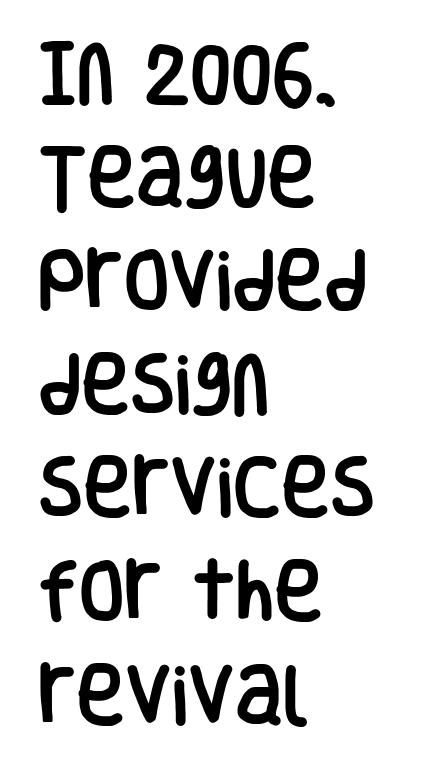
The image shows 66 px condensed sans-serif type, upright; set left-aligned, normal line spacing (1.57x), normal letter spacing, not underlined; low stroke contrast and a large x-height.
